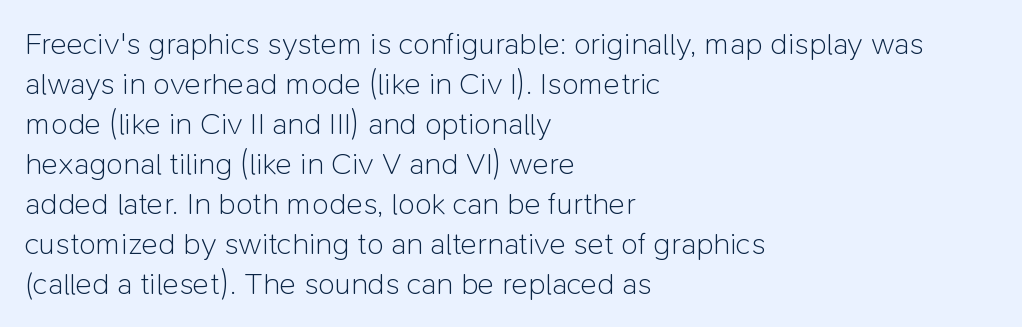
{"serif": "no", "italic": "no", "bold": "no", "weight": "light", "width": "normal", "stroke_contrast": "low", "x_height": "medium", "monospaced": "no", "underline": "no", "align": "left", "line_spacing": "normal", "line_spacing_ratio": 1.29, "letter_spacing": "normal", "letter_spacing_em": 0.0, "glyph_px": 31}
